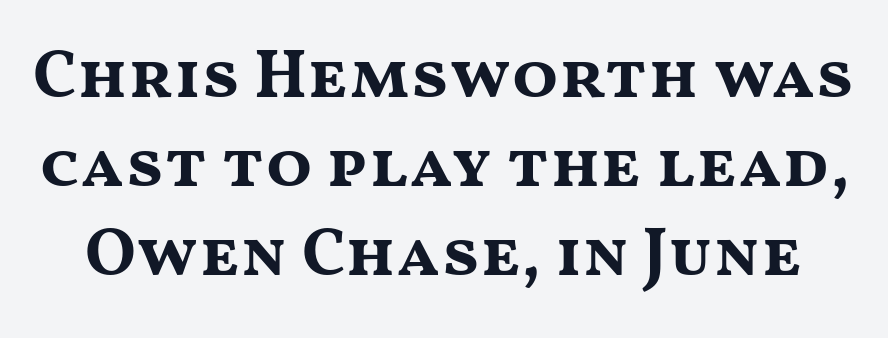
{"serif": "no", "italic": "no", "bold": "yes", "weight": "bold", "width": "wide", "stroke_contrast": "medium", "x_height": "medium", "monospaced": "no", "underline": "no", "line_spacing": "normal", "line_spacing_ratio": 1.31, "letter_spacing": "normal", "letter_spacing_em": 0.0, "glyph_px": 68}
